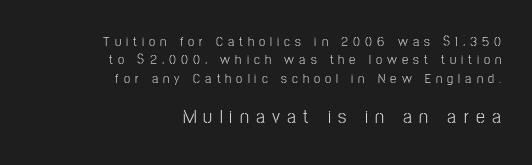
Notice how the stems are strictly vertical — no italics here. Block two is the big one; block one sits smaller above it. This sample is right-justified, so line beginnings fall wherever the words allow. Tracking here is generous; glyphs stand well apart from one another.
